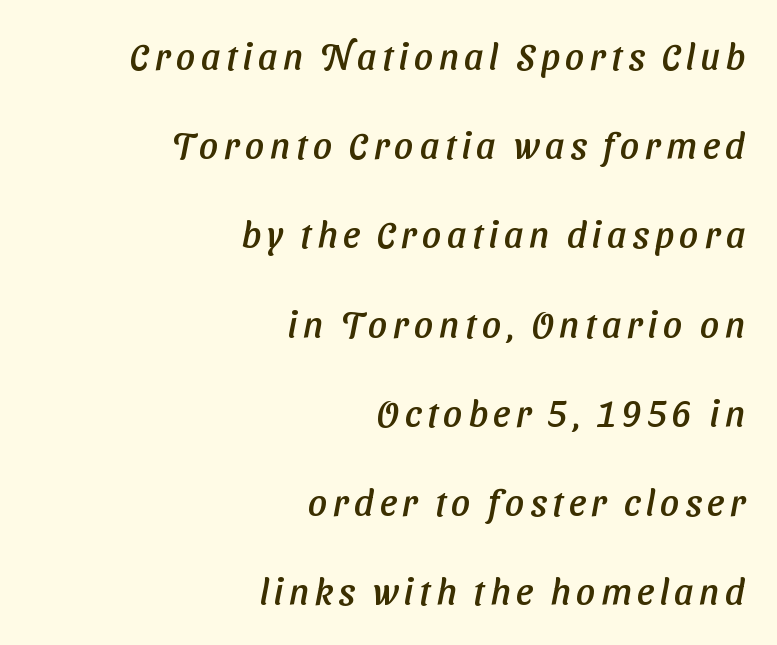
{"serif": "no", "width": "normal", "stroke_contrast": "low", "x_height": "medium", "monospaced": "no", "underline": "no", "align": "right", "line_spacing": "loose", "line_spacing_ratio": 2.41, "glyph_px": 37}
